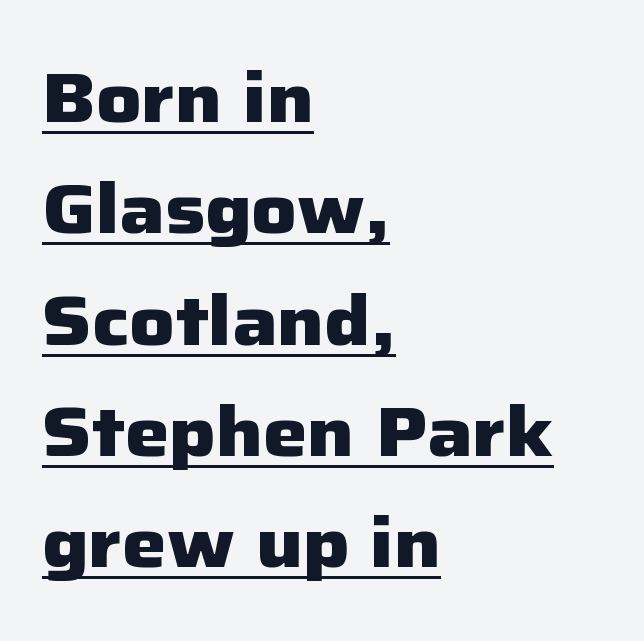
The rendering uses a moderate line-height, typical for paragraphs. The sample's only ornament is a line tracing under the words. A full-strength bold gives these letters their thick strokes. Looks like regular typesetting: each glyph gets only the width it needs. When letters stand straight like this, we call the style roman or upright.
